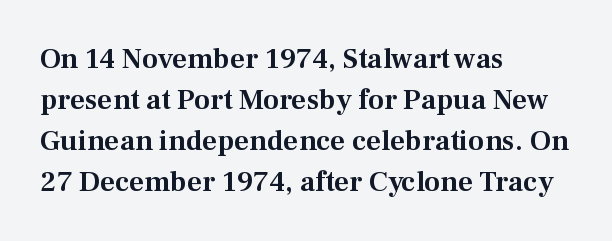
The image shows 29 px serif type, upright; set left-aligned, normal line spacing (1.41x), normal letter spacing, not underlined; medium stroke contrast and a medium x-height.
